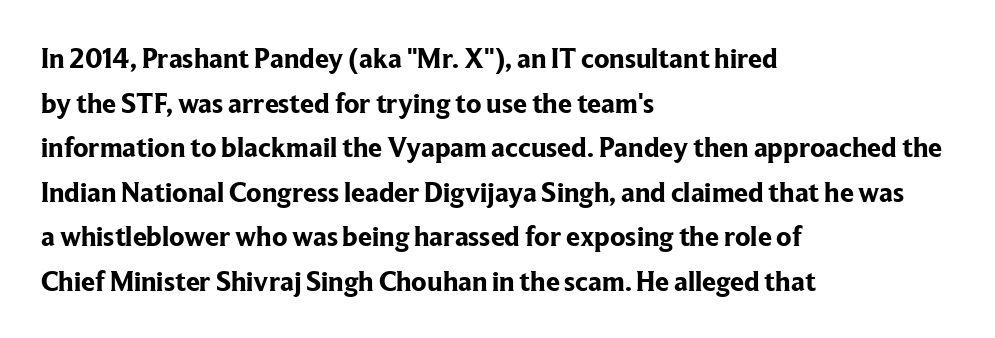
The image shows 28 px bold serif type, upright; set left-aligned, normal line spacing (1.59x), normal letter spacing, not underlined; low stroke contrast and a medium x-height.
